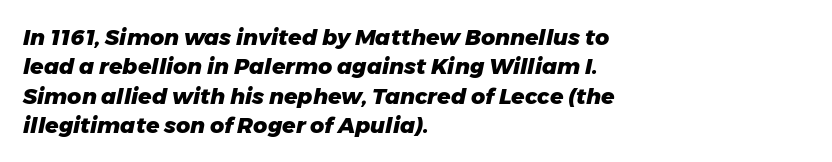
Q: Is the text bold? A: Yes.
Q: Is the text italic (slanted)? A: Yes, it leans right by about 11 degrees.
Q: Is the text underlined? A: No.
Q: How is the paragraph aligned? A: Left-aligned.
Q: Is the spacing between letters normal or unusually wide? A: Normal.
Q: Is the spacing between lines tight, normal or loose? A: Normal.
